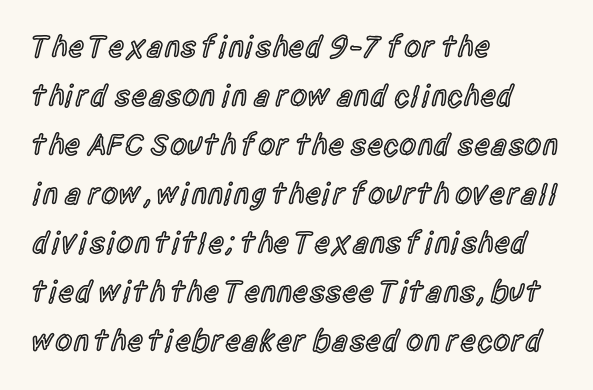
Q: Is the text bold? A: Semi-bold.
Q: Is the text italic (slanted)? A: Yes.
Q: Is the typeface a serif or a sans-serif typeface? A: Sans-serif.
Q: Is the text underlined? A: No.
Q: How is the paragraph aligned? A: Left-aligned.
Q: Is the spacing between letters normal or unusually wide? A: Normal.
Q: Is the spacing between lines tight, normal or loose? A: Normal.
Q: Width (condensed, normal, or wide)? A: Condensed.
Q: x-height? A: Large.
Q: Monospaced? A: No.
